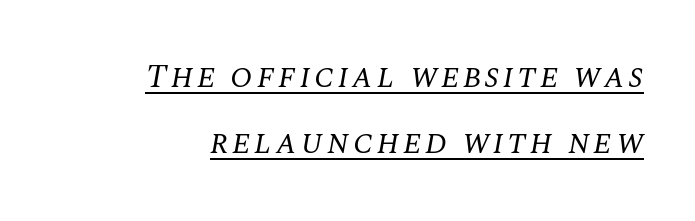
You can tell from the footed stems that serif type was used. A light-to-regular cut is what we see here. This sample carries an underscore along the baseline area. This sample has the flowing, uneven cadence of proportional lettering.
